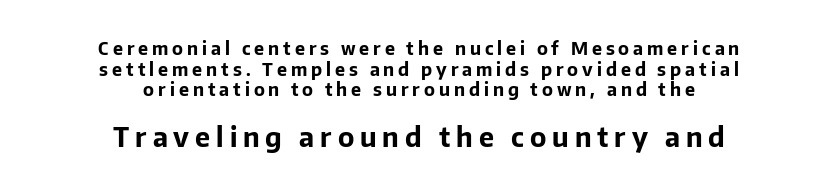
Descenders hang freely into open space. Line spacing here is tight. These two chunks differ in scale, with the bottom chunk taking the larger measure. Visually the block forms a symmetrical silhouette, jagged on both flanks. Thick stems and heavy bowls — unmistakably bold.
